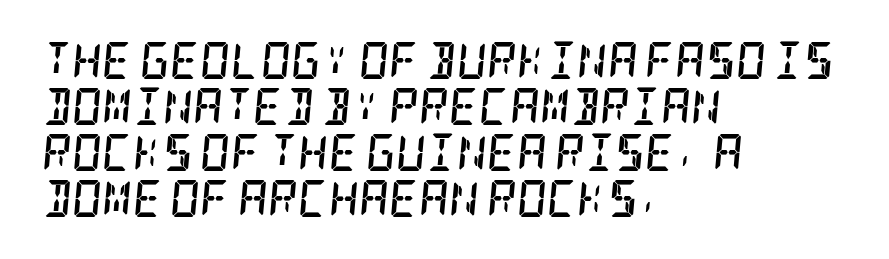
The image shows 37 px semibold, condensed serif type, italic (leaning right); set left-aligned, line spacing 1.24x, normal letter spacing, not underlined; low stroke contrast and a large x-height.
